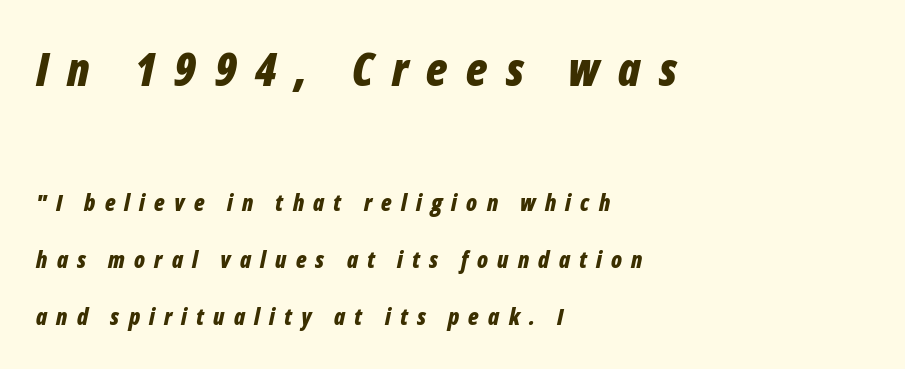
Q: Is the text bold? A: Yes.
Q: Is the text italic (slanted)? A: Yes, it leans right by about 12 degrees.
Q: Is the text underlined? A: No.
Q: How is the paragraph aligned? A: Left-aligned.
Q: Is the spacing between letters normal or unusually wide? A: Unusually wide.
Q: Is the spacing between lines tight, normal or loose? A: Loose.
Q: Which block of text is set in a larger size, the first (top) or the second (bottom)? A: The first (top) one.
Q: Width (condensed, normal, or wide)? A: Condensed.
Q: Stroke contrast? A: Low.
Q: x-height? A: Medium.
Q: Monospaced? A: No.
